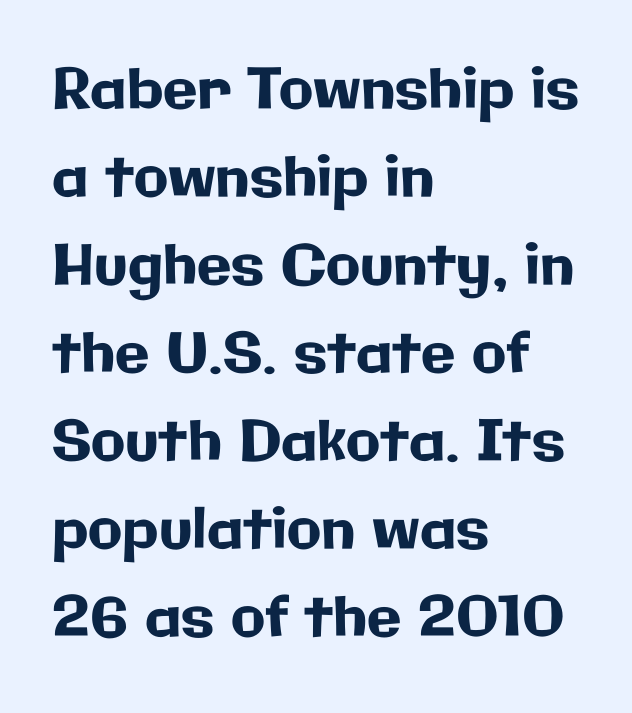
{"serif": "no", "italic": "no", "width": "normal", "stroke_contrast": "low", "x_height": "medium", "monospaced": "no", "underline": "no", "align": "left", "line_spacing": "normal", "line_spacing_ratio": 1.57, "letter_spacing": "normal", "letter_spacing_em": 0.0, "glyph_px": 56}
